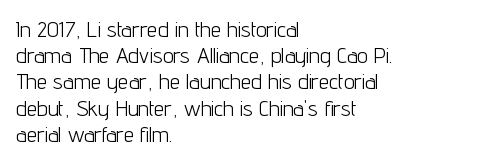
Q: Is the text bold? A: No.
Q: Is the text italic (slanted)? A: No, it is upright.
Q: Is the text underlined? A: No.
Q: How is the paragraph aligned? A: Left-aligned.
Q: Is the spacing between letters normal or unusually wide? A: Normal.
Q: Is the spacing between lines tight, normal or loose? A: Normal.
